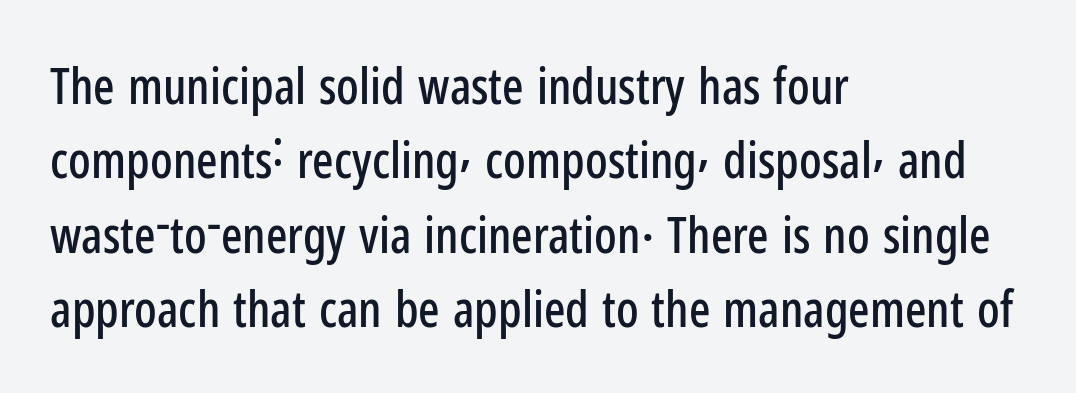
Q: Is the text italic (slanted)? A: No, it is upright.
Q: Is the typeface a serif or a sans-serif typeface? A: Sans-serif.
Q: Is the text underlined? A: No.
Q: How is the paragraph aligned? A: Left-aligned.
Q: Is the spacing between letters normal or unusually wide? A: Normal.
Q: Is the spacing between lines tight, normal or loose? A: Normal.
Q: Width (condensed, normal, or wide)? A: Condensed.
Q: Stroke contrast? A: Low.
Q: x-height? A: Medium.
Q: Monospaced? A: No.
